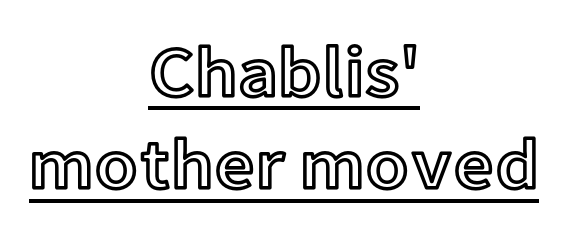
{"italic": "no", "width": "normal", "x_height": "medium", "monospaced": "no", "underline": "yes", "align": "center", "line_spacing": "normal", "line_spacing_ratio": 1.3, "letter_spacing": "normal", "letter_spacing_em": 0.0, "glyph_px": 71}
